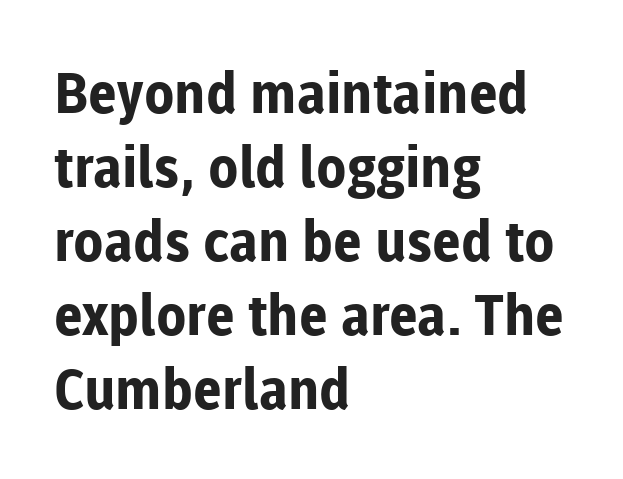
A typesetter would call this proportional, since set widths differ per character. The letters stand straight up with perfectly vertical stems. Type style note: lacks serifs. Just letters on the line, the space beneath them empty.
